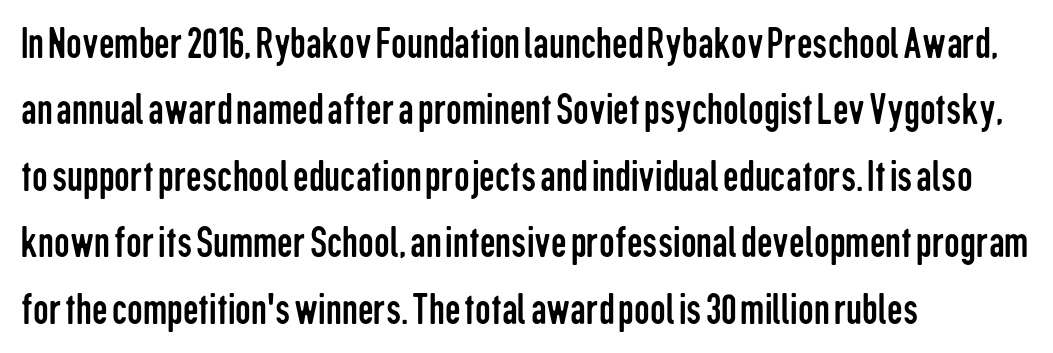
The image shows 44 px regular-weight, condensed sans-serif type, upright; set left-aligned, normal line spacing (1.51x), normal letter spacing, not underlined; low stroke contrast and a medium x-height.
